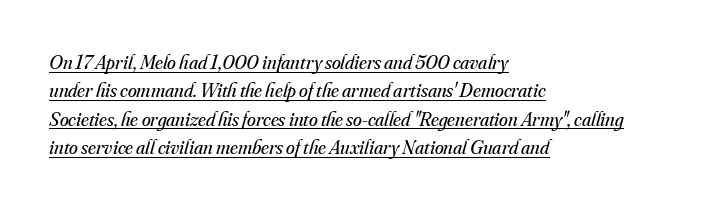
Is there much room between lines? A standard amount, neither cramped nor airy. If you drew a line through each stem, it would be angled. The lines are quadded left. These lines keep a tight, regular rhythm from letter to letter. The sample's only ornament is a line tracing under the words. The letterforms sit at book weight or below.
